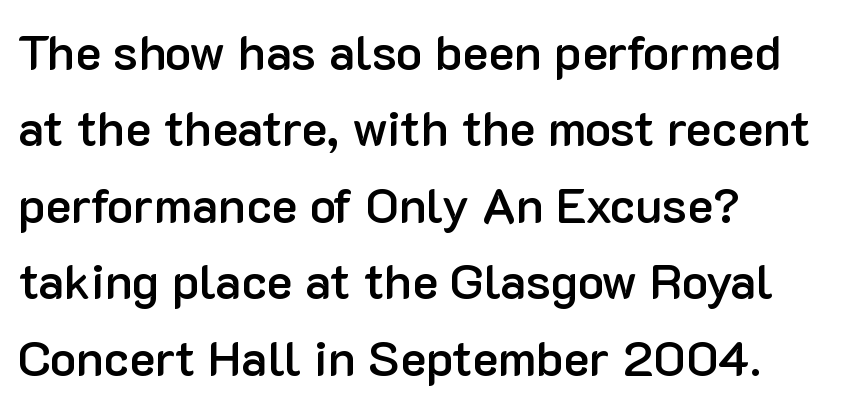
The image shows 49 px semibold sans-serif type, upright; set left-aligned, normal line spacing (1.56x), normal letter spacing, not underlined; low stroke contrast and a medium x-height.
